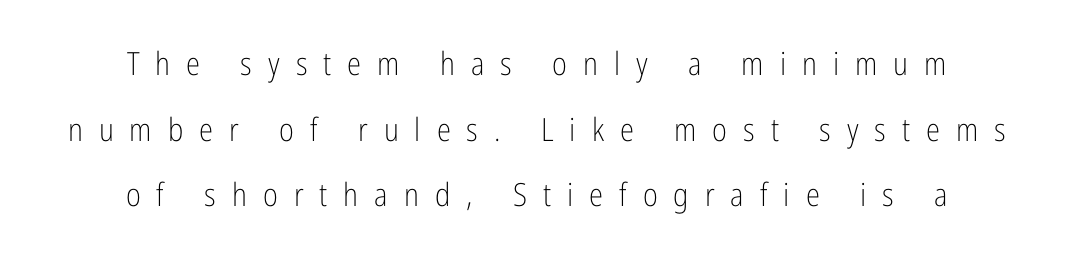
The glyphs are unaccompanied by any horizontal stroke below them. The letters stand straight up with perfectly vertical stems. The passage shown is typeset with a sans-serif family. Display-style spreading of the glyphs; the letterfit is very open. You could not count columns in this text — the font is proportionally spaced. Counters stay open thanks to moderate or lighter strokes.
